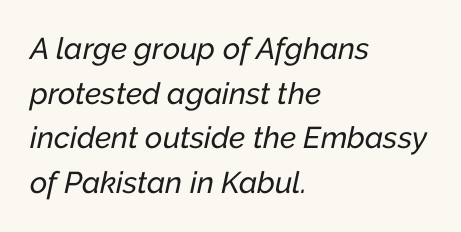
Q: Is the text italic (slanted)? A: Yes, it leans right by about 12 degrees.
Q: Is the text underlined? A: No.
Q: How is the paragraph aligned? A: Left-aligned.
Q: Is the spacing between letters normal or unusually wide? A: Normal.
Q: Is the spacing between lines tight, normal or loose? A: Normal.
Q: Width (condensed, normal, or wide)? A: Normal.
Q: Stroke contrast? A: Low.
Q: x-height? A: Medium.
Q: Monospaced? A: No.
